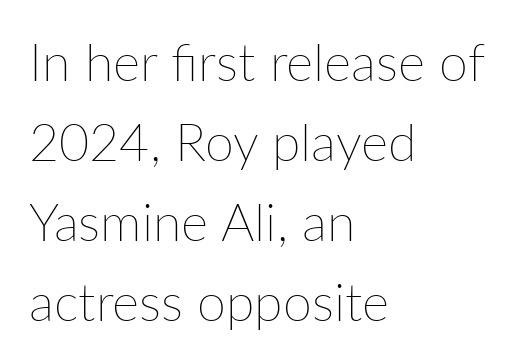
The image shows 52 px thin type, upright; set left-aligned, normal line spacing (1.54x), normal letter spacing, not underlined; low stroke contrast and a medium x-height.
